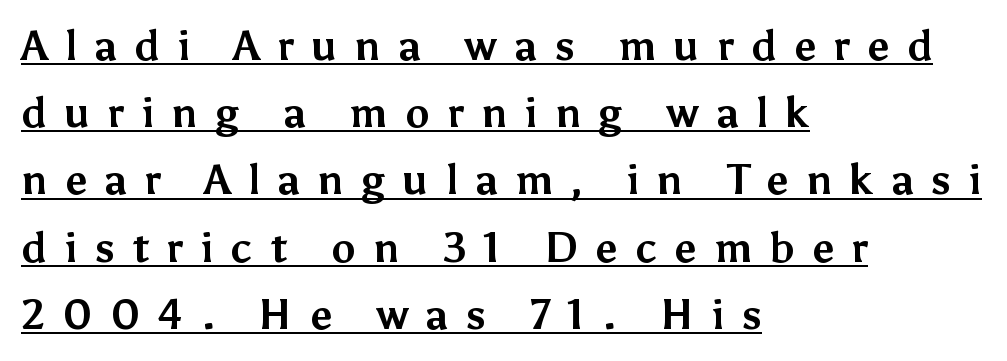
The image shows 41 px bold sans-serif type, upright; set left-aligned, normal line spacing (1.64x), unusually wide letter spacing (+0.42 em), underlined; medium stroke contrast and a medium x-height.
